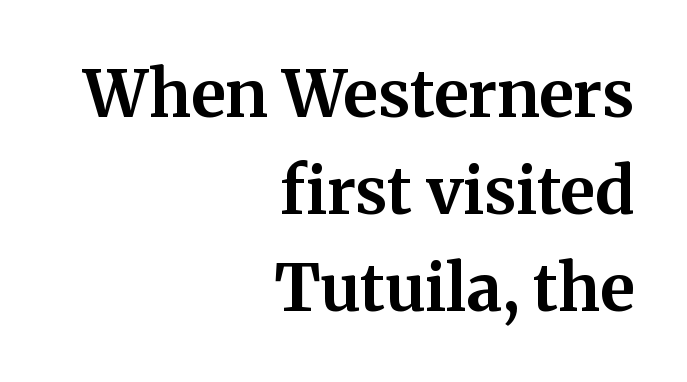
{"serif": "yes", "italic": "no", "bold": "yes", "weight": "bold", "width": "normal", "stroke_contrast": "medium", "x_height": "medium", "monospaced": "no", "underline": "no", "align": "right", "line_spacing": "normal", "line_spacing_ratio": 1.49, "letter_spacing": "normal", "letter_spacing_em": 0.0, "glyph_px": 65}
